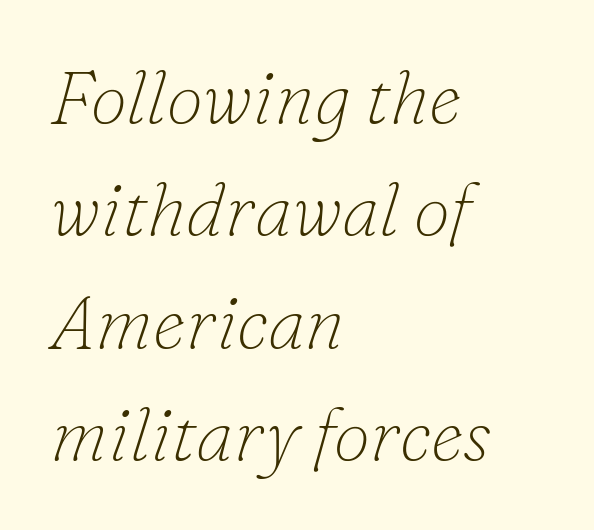
{"serif": "yes", "italic": "yes", "lean": "right", "slant_degrees": 16, "bold": "no", "weight": "thin", "width": "normal", "stroke_contrast": "low", "x_height": "small", "monospaced": "no", "underline": "no", "align": "left", "line_spacing": "normal", "line_spacing_ratio": 1.52, "letter_spacing": "normal", "letter_spacing_em": 0.0, "glyph_px": 74}
